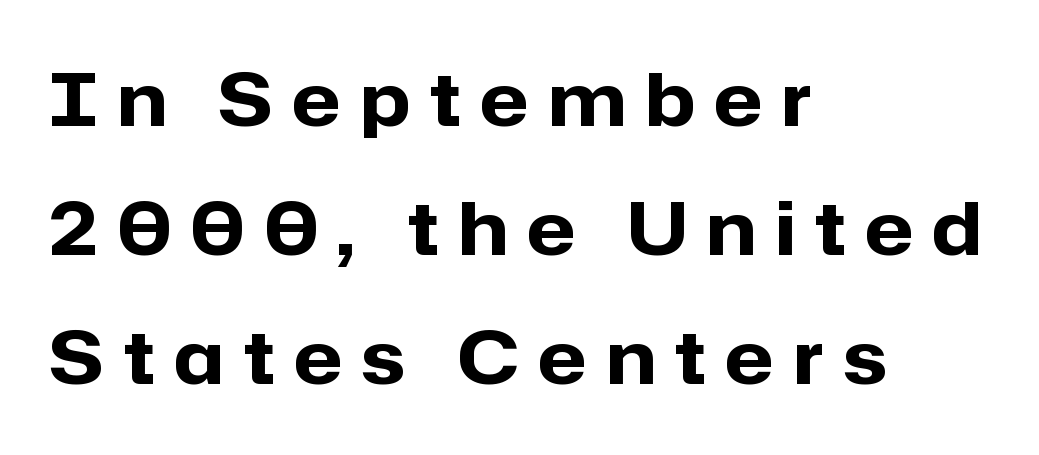
The rag falls on the right side of this text block. Type style note: lacks serifs. This sample uses an upright cut, with every glyph sitting square on the baseline. Heavy, bold letterforms.
